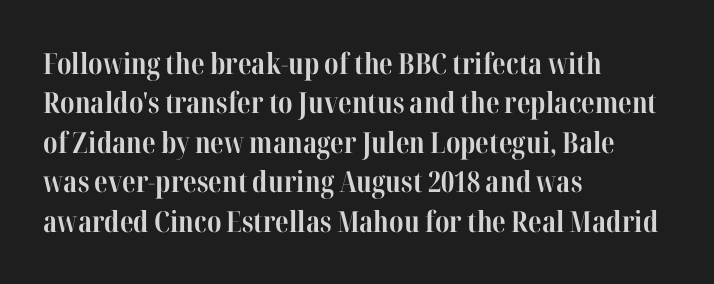
The image shows 29 px bold, condensed serif type, upright; set left-aligned, normal line spacing (1.36x), normal letter spacing, not underlined; high stroke contrast and a medium x-height.
